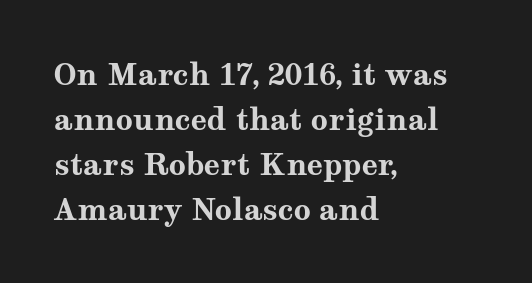
{"serif": "yes", "italic": "no", "bold": "yes", "weight": "bold", "width": "wide", "stroke_contrast": "medium", "x_height": "medium", "monospaced": "no", "underline": "no", "align": "left", "line_spacing": "normal", "line_spacing_ratio": 1.5, "letter_spacing": "normal", "letter_spacing_em": 0.0, "glyph_px": 30}
